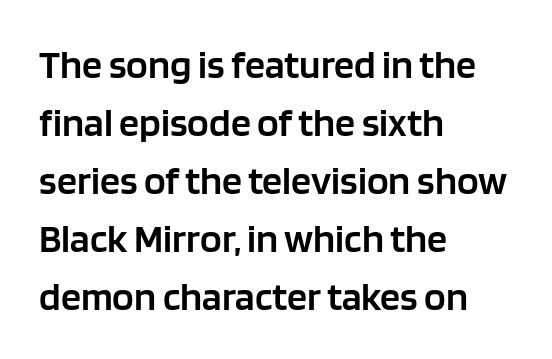
{"serif": "no", "italic": "no", "bold": "semi", "weight": "semibold", "width": "normal", "stroke_contrast": "low", "x_height": "large", "monospaced": "no", "underline": "no", "align": "left", "line_spacing": "normal", "line_spacing_ratio": 1.45, "letter_spacing": "normal", "letter_spacing_em": 0.0, "glyph_px": 40}
